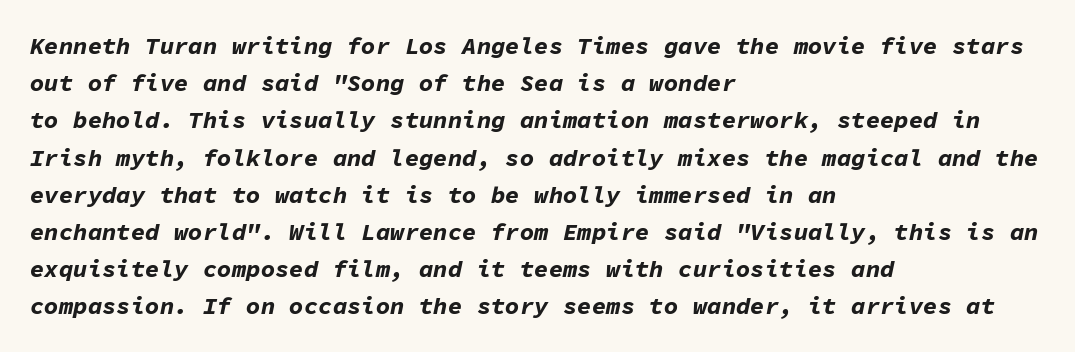
This is heavy type, rendered in bold. Honestly, the letter spacing is just normal — you wouldn't notice it. Is the type slanted? Yes — the strokes lean at a clear angle. The glyphs are unaccompanied by any horizontal stroke below them.
